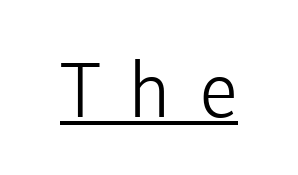
The image shows 76 px light sans-serif type, upright; set unusually wide letter spacing (+0.36 em), underlined; low stroke contrast and a medium x-height.
